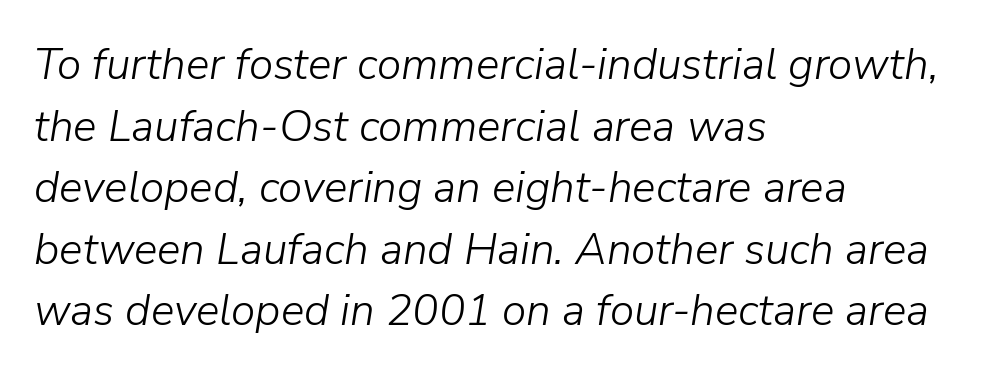
The image shows 44 px light type, italic (leaning right); set left-aligned, normal line spacing (1.4x), normal letter spacing, not underlined; low stroke contrast and a medium x-height.
